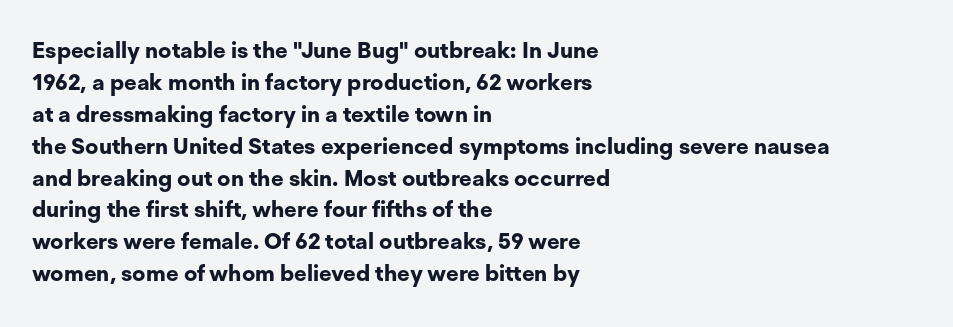
{"italic": "no", "bold": "yes", "underline": "no", "align": "left", "line_spacing": "normal", "line_spacing_ratio": 1.45, "letter_spacing": "normal", "letter_spacing_em": 0.0, "glyph_px": 22}
